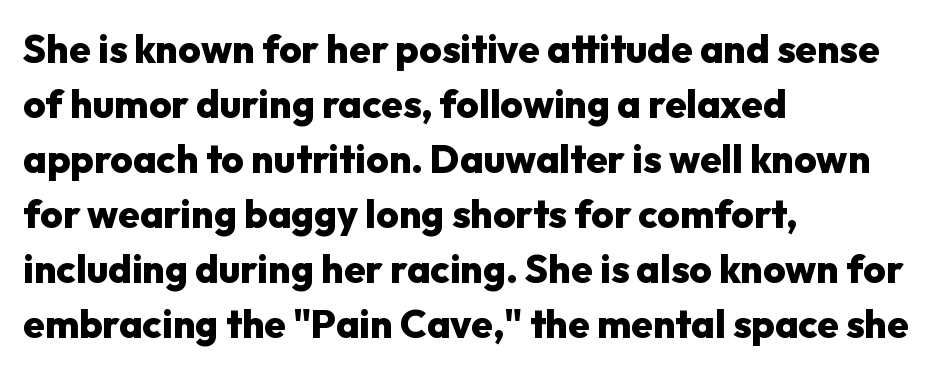
Q: Is the text bold? A: Yes.
Q: Is the text italic (slanted)? A: No, it is upright.
Q: Is the typeface a serif or a sans-serif typeface? A: Sans-serif.
Q: Is the text underlined? A: No.
Q: How is the paragraph aligned? A: Left-aligned.
Q: Is the spacing between letters normal or unusually wide? A: Normal.
Q: Is the spacing between lines tight, normal or loose? A: Normal.
Q: Width (condensed, normal, or wide)? A: Normal.
Q: Stroke contrast? A: Low.
Q: x-height? A: Medium.
Q: Monospaced? A: No.
